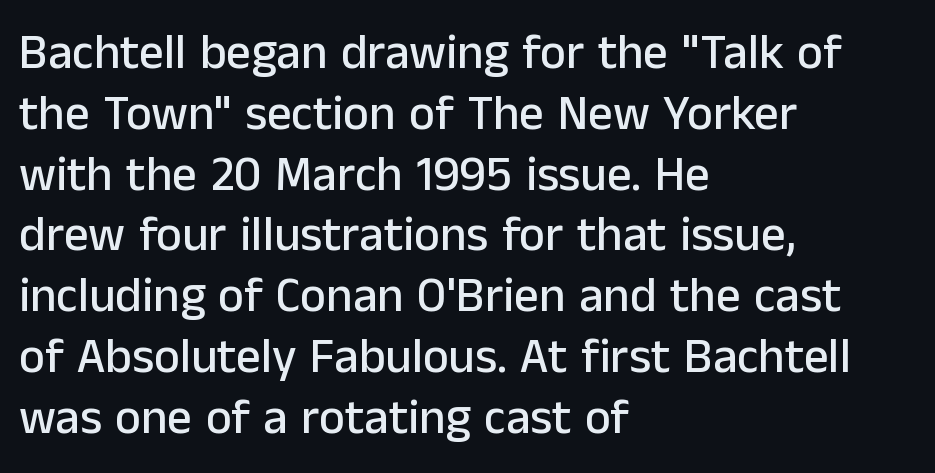
{"serif": "no", "italic": "no", "width": "normal", "stroke_contrast": "low", "x_height": "medium", "monospaced": "no", "underline": "no", "align": "left", "line_spacing_ratio": 1.24, "letter_spacing": "normal", "letter_spacing_em": 0.0, "glyph_px": 49}
